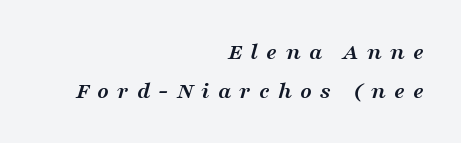
Q: Is the text bold? A: Yes.
Q: Is the text italic (slanted)? A: Yes, it leans right by about 16 degrees.
Q: Is the text underlined? A: No.
Q: How is the paragraph aligned? A: Right-aligned.
Q: Is the spacing between letters normal or unusually wide? A: Unusually wide.
Q: Is the spacing between lines tight, normal or loose? A: Normal.
